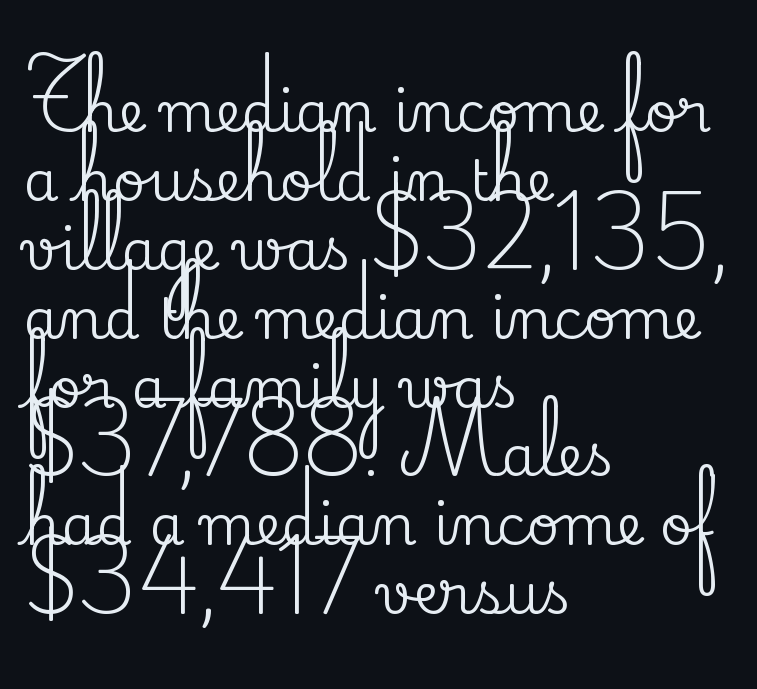
The font family rendered here belongs to the serif group. The words here are not underlined. Is this a fixed-width face? No — the glyphs have proportional, varying widths. In CSS terms this would be text-align: left. Characters remain perfectly vertical along every line.
